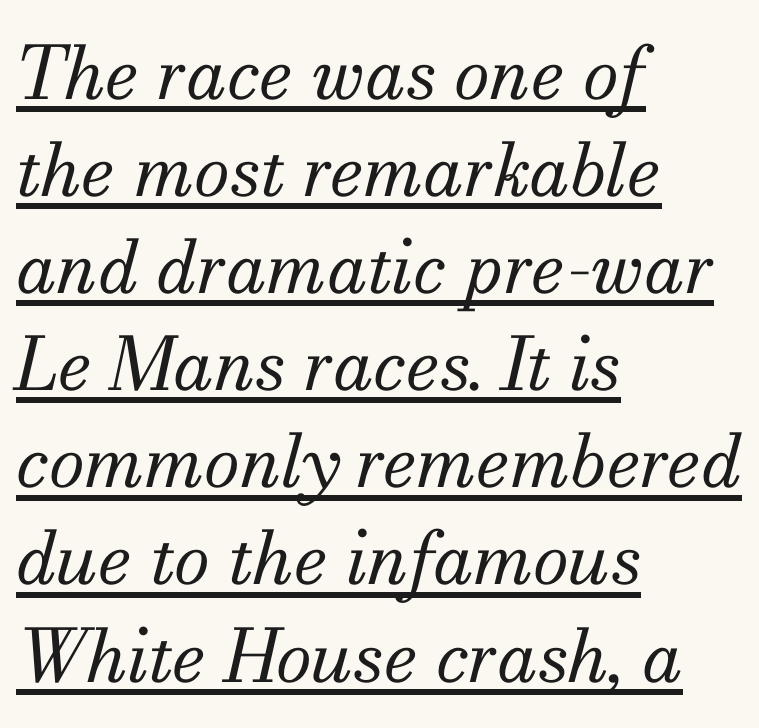
The image shows 73 px regular-weight serif type, italic (leaning right); set left-aligned, normal line spacing (1.33x), normal letter spacing, underlined; medium stroke contrast and a small x-height.
